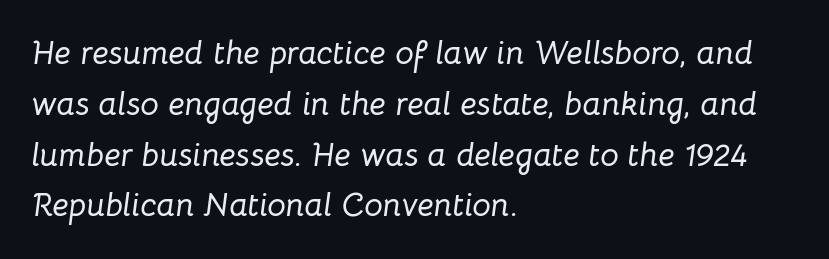
The image shows 33 px text type, italic (leaning right); set left-aligned, normal line spacing (1.54x), normal letter spacing, not underlined; low stroke contrast and a medium x-height.
